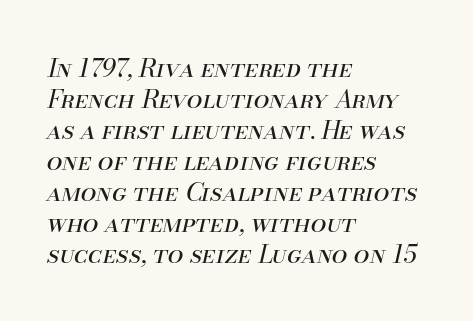
Q: Is the text bold? A: No.
Q: Is the text italic (slanted)? A: Yes, it leans right by about 13 degrees.
Q: Is the text underlined? A: No.
Q: How is the paragraph aligned? A: Left-aligned.
Q: Is the spacing between letters normal or unusually wide? A: Normal.
